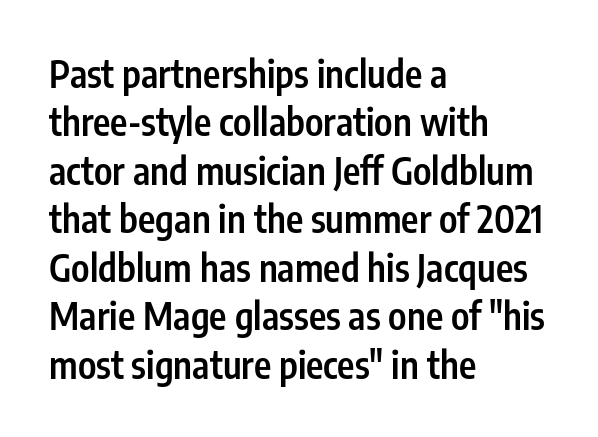
The image shows 37 px semibold, condensed sans-serif type, upright; set left-aligned, normal line spacing (1.31x), normal letter spacing, not underlined; low stroke contrast and a medium x-height.
